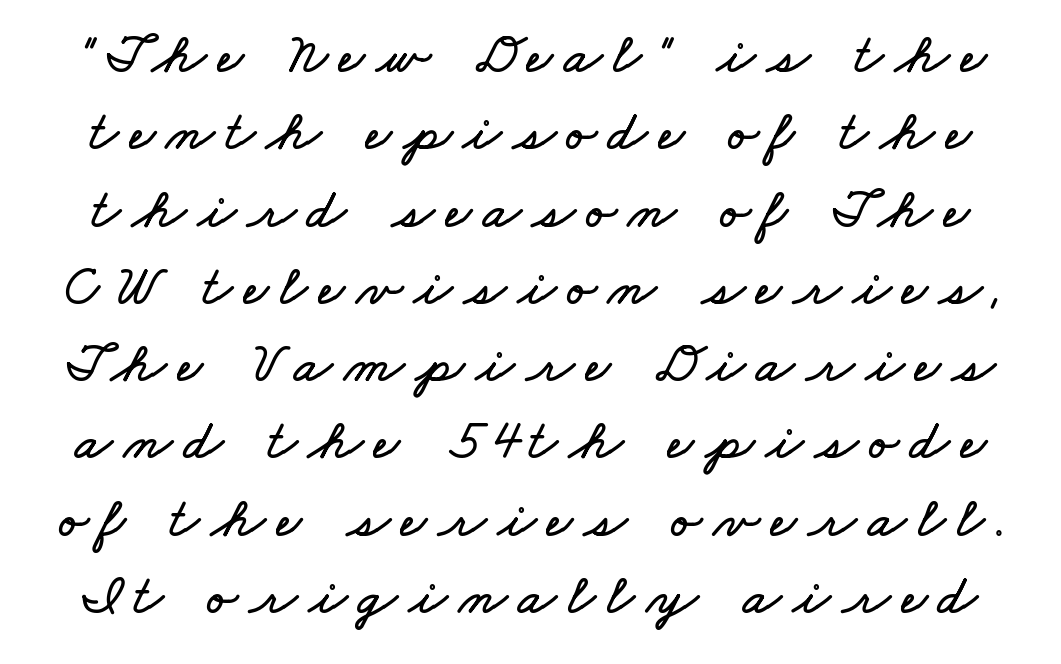
{"width": "wide", "stroke_contrast": "low", "x_height": "small", "monospaced": "no", "underline": "no", "line_spacing": "normal", "line_spacing_ratio": 1.38, "letter_spacing": "wide", "letter_spacing_em": 0.2, "glyph_px": 56}
